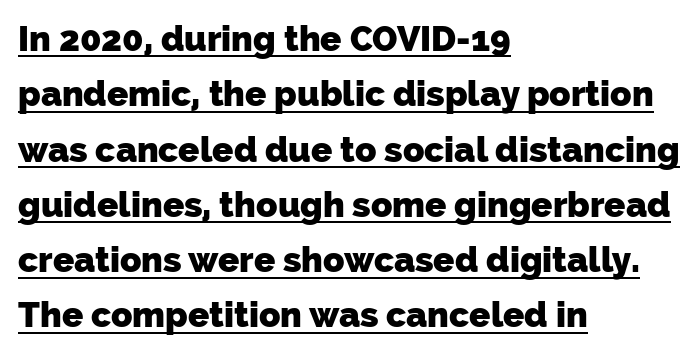
Q: Is the text bold? A: Yes.
Q: Is the typeface a serif or a sans-serif typeface? A: Sans-serif.
Q: Is the text underlined? A: Yes.
Q: How is the paragraph aligned? A: Left-aligned.
Q: Is the spacing between letters normal or unusually wide? A: Normal.
Q: Is the spacing between lines tight, normal or loose? A: Normal.
Q: Width (condensed, normal, or wide)? A: Normal.
Q: Stroke contrast? A: Low.
Q: x-height? A: Medium.
Q: Monospaced? A: No.
